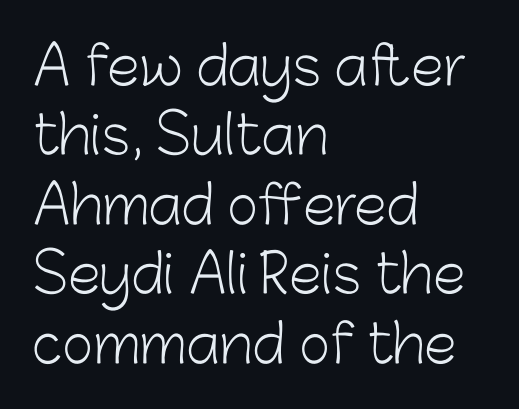
{"serif": "no", "italic": "no", "bold": "no", "weight": "light", "width": "normal", "stroke_contrast": "low", "x_height": "medium", "monospaced": "no", "underline": "no", "align": "left", "line_spacing": "normal", "line_spacing_ratio": 1.31, "letter_spacing": "normal", "letter_spacing_em": 0.0, "glyph_px": 53}
